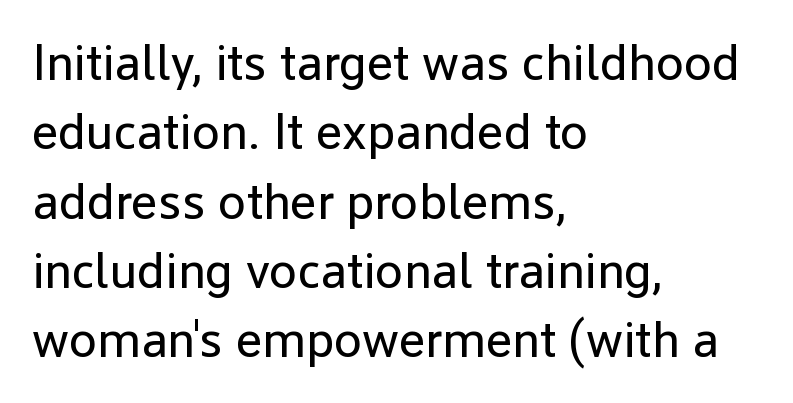
{"serif": "no", "italic": "no", "bold": "no", "weight": "regular", "width": "normal", "stroke_contrast": "low", "x_height": "medium", "monospaced": "no", "underline": "no", "align": "left", "line_spacing": "normal", "line_spacing_ratio": 1.36, "letter_spacing": "normal", "letter_spacing_em": 0.0, "glyph_px": 51}
